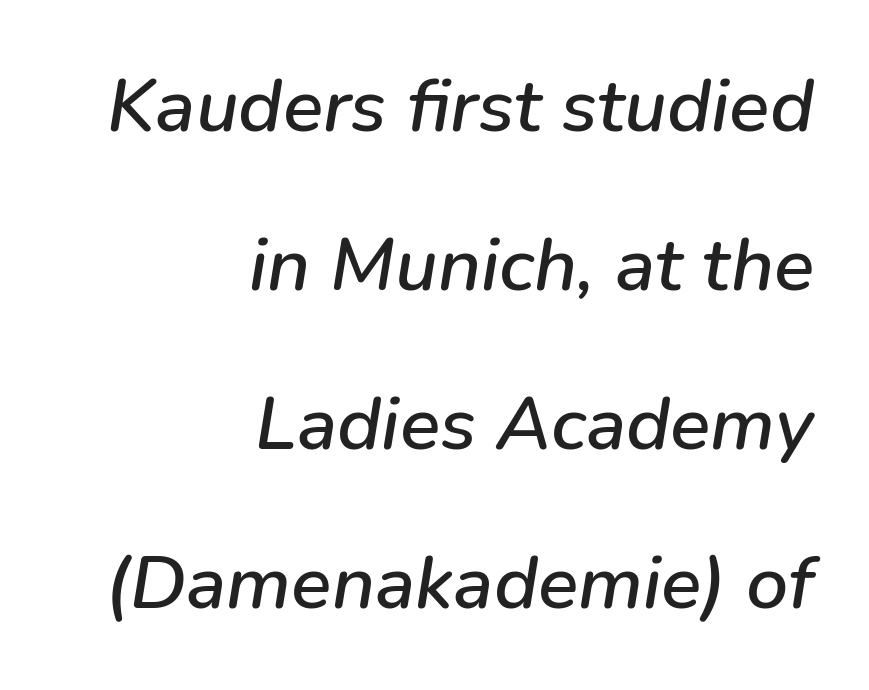
Q: Is the text italic (slanted)? A: Yes, it leans right by about 9 degrees.
Q: Is the text underlined? A: No.
Q: How is the paragraph aligned? A: Right-aligned.
Q: Is the spacing between letters normal or unusually wide? A: Normal.
Q: Is the spacing between lines tight, normal or loose? A: Loose.
Q: Width (condensed, normal, or wide)? A: Normal.
Q: Stroke contrast? A: Low.
Q: x-height? A: Medium.
Q: Monospaced? A: No.
